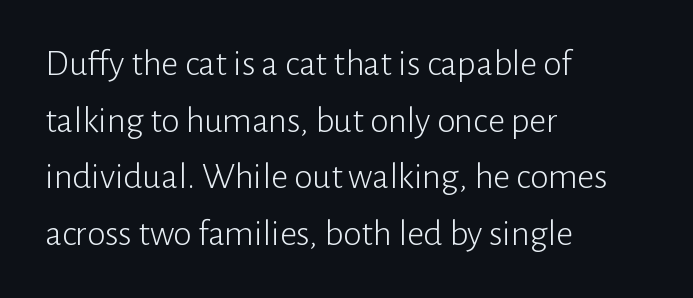
{"serif": "no", "italic": "no", "bold": "no", "weight": "light", "width": "normal", "stroke_contrast": "low", "x_height": "medium", "monospaced": "no", "underline": "no", "align": "left", "line_spacing": "normal", "line_spacing_ratio": 1.53, "letter_spacing": "normal", "letter_spacing_em": 0.0, "glyph_px": 37}
